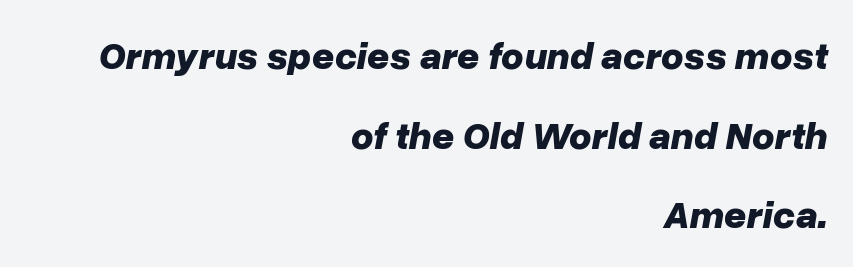
Compared with a flush-left layout, this one pins lines to the opposite, right side. Descender tails drop into unmarked territory. Does the lettering tilt? It does — this is italic. These lines carry a lot of weight — the face is fully bold.
